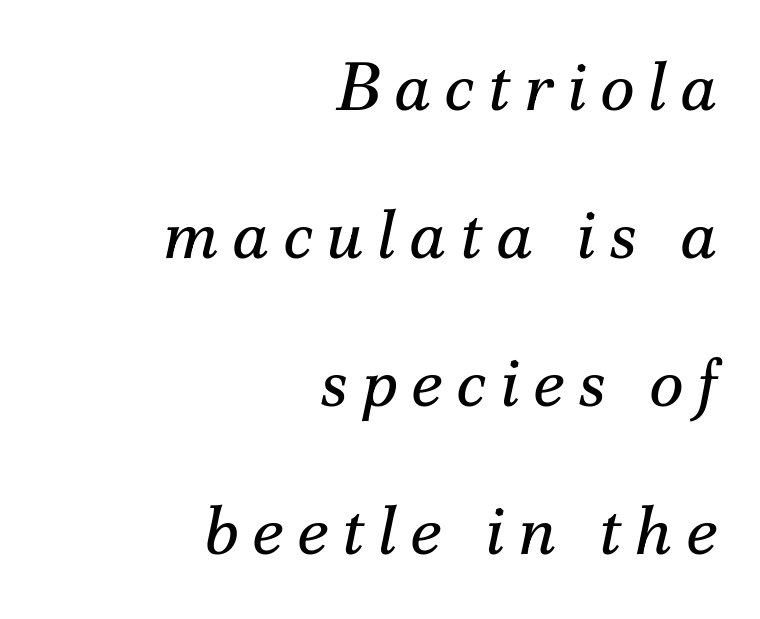
{"serif": "yes", "italic": "yes", "lean": "right", "slant_degrees": 12, "bold": "no", "weight": "regular", "width": "normal", "stroke_contrast": "medium", "x_height": "small", "monospaced": "no", "underline": "no", "align": "right", "line_spacing": "loose", "line_spacing_ratio": 2.21, "letter_spacing": "wide", "letter_spacing_em": 0.2, "glyph_px": 67}
